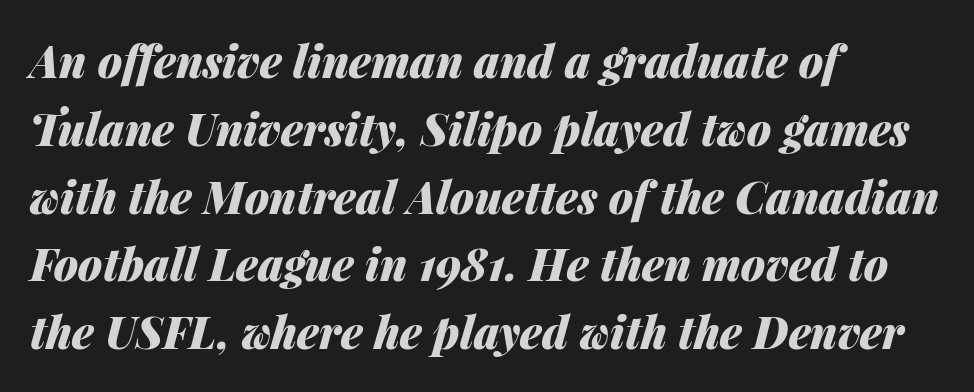
Q: Is the text bold? A: Yes.
Q: Is the text italic (slanted)? A: Yes, it leans right by about 14 degrees.
Q: Is the text underlined? A: No.
Q: How is the paragraph aligned? A: Left-aligned.
Q: Is the spacing between letters normal or unusually wide? A: Normal.
Q: Is the spacing between lines tight, normal or loose? A: Normal.
Q: Width (condensed, normal, or wide)? A: Normal.
Q: Stroke contrast? A: Medium.
Q: x-height? A: Medium.
Q: Monospaced? A: No.
